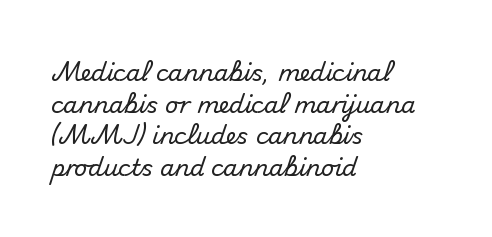
The image shows 23 px text type; set left-aligned, normal line spacing (1.38x), normal letter spacing, not underlined.
